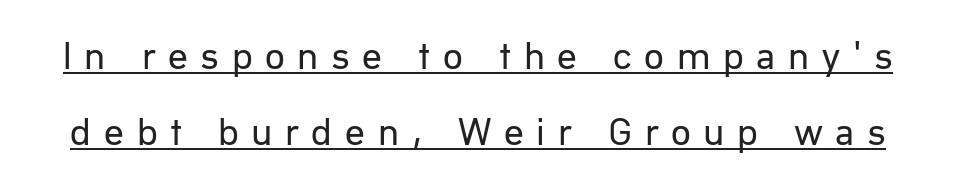
{"serif": "no", "italic": "no", "bold": "no", "weight": "regular", "width": "normal", "stroke_contrast": "low", "x_height": "medium", "monospaced": "no", "underline": "yes", "line_spacing": "loose", "line_spacing_ratio": 1.94, "letter_spacing": "wide", "letter_spacing_em": 0.32, "glyph_px": 39}
